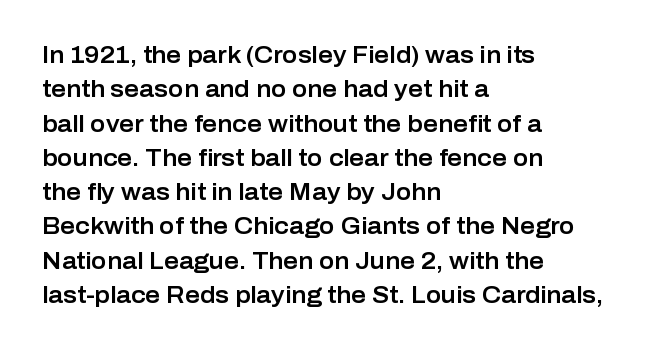
Q: Is the text italic (slanted)? A: No, it is upright.
Q: Is the text underlined? A: No.
Q: How is the paragraph aligned? A: Left-aligned.
Q: Is the spacing between letters normal or unusually wide? A: Normal.
Q: Is the spacing between lines tight, normal or loose? A: Normal.
